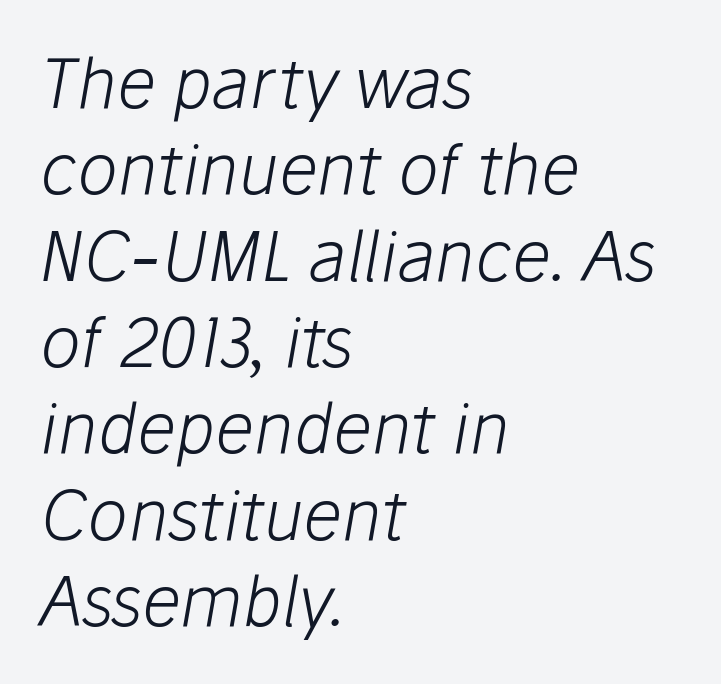
{"italic": "yes", "lean": "right", "slant_degrees": 10, "bold": "no", "weight": "light", "width": "normal", "stroke_contrast": "low", "x_height": "medium", "monospaced": "no", "underline": "no", "align": "left", "line_spacing": "normal", "line_spacing_ratio": 1.27, "letter_spacing": "normal", "letter_spacing_em": 0.0, "glyph_px": 68}
